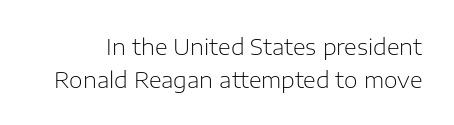
{"italic": "no", "bold": "no", "underline": "no", "line_spacing": "normal", "line_spacing_ratio": 1.5, "letter_spacing": "normal", "letter_spacing_em": 0.0, "glyph_px": 22}
